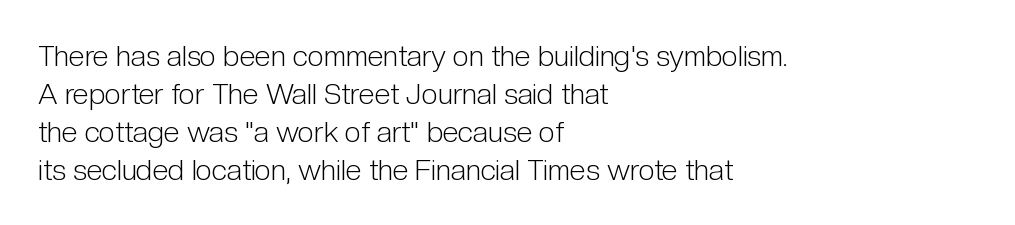
The letters advance in unequal steps, a hallmark of proportional type. Each word holds together tightly as a unit, with standard inter-letter gaps. What's the leading like? Ordinary, nothing unusual. Descenders hang freely into open space. The letters stand straight up with perfectly vertical stems. Stem width sits at or under what a default text font uses.
